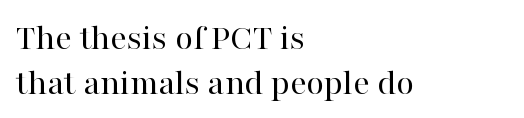
Q: Is the text bold? A: No.
Q: Is the text italic (slanted)? A: No, it is upright.
Q: Is the typeface a serif or a sans-serif typeface? A: Serif.
Q: Is the text underlined? A: No.
Q: How is the paragraph aligned? A: Left-aligned.
Q: Is the spacing between letters normal or unusually wide? A: Normal.
Q: Width (condensed, normal, or wide)? A: Normal.
Q: Stroke contrast? A: High.
Q: x-height? A: Medium.
Q: Monospaced? A: No.
